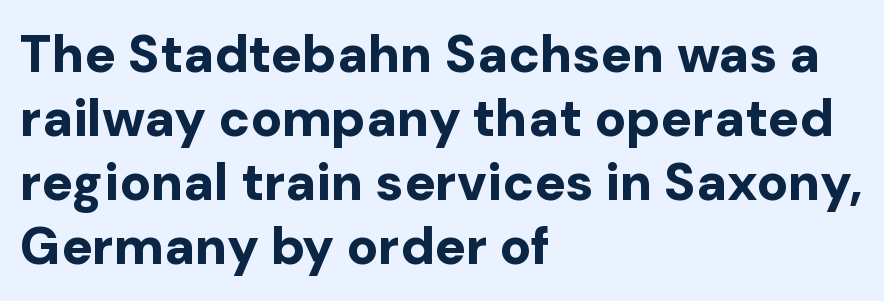
This sample uses a sans-serif face. The baseline area is clear. Does extra space separate the letters? No, they use regular spacing. The letters stand straight up with perfectly vertical stems. Spacing verdict: proportional, widths tailored to each character. Casual observation: everything's shoved over to the left.
